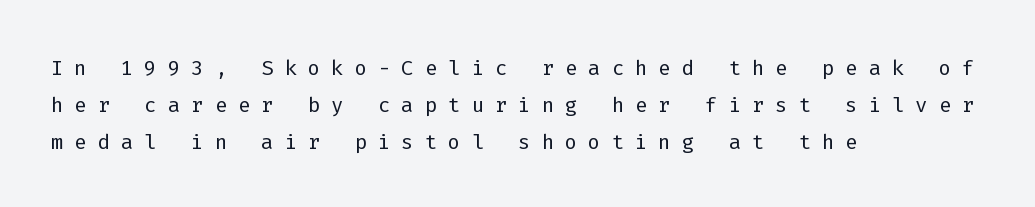
The image shows 29 px light sans-serif type, upright, monospaced; set left-aligned, normal line spacing (1.28x), unusually wide letter spacing (+0.38 em), not underlined; low stroke contrast and a medium x-height.
